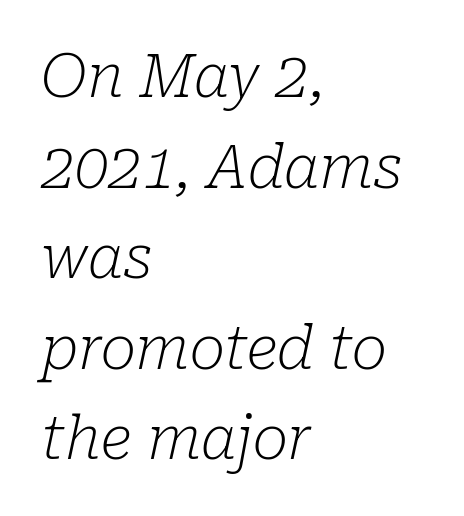
{"serif": "yes", "italic": "yes", "lean": "right", "slant_degrees": 10, "bold": "no", "weight": "light", "width": "normal", "stroke_contrast": "low", "x_height": "medium", "monospaced": "no", "underline": "no", "align": "left", "line_spacing": "normal", "line_spacing_ratio": 1.51, "letter_spacing": "normal", "letter_spacing_em": 0.0, "glyph_px": 60}
